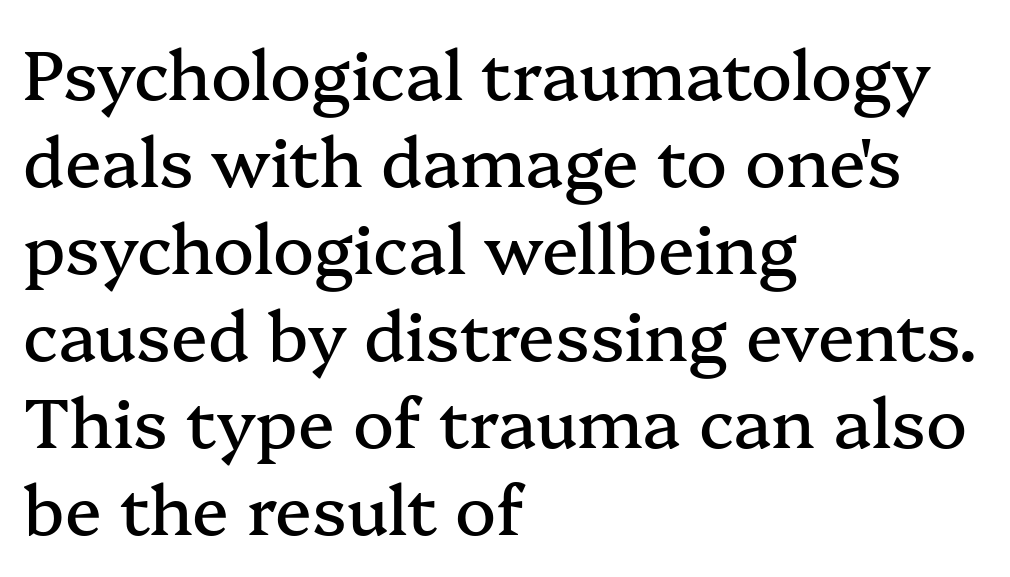
The face used here is seriffed, in the tradition of book romans. This is the regular roman posture of the typeface. Tracking value appears to be zero — textbook default spacing. If you measured baseline to baseline, you'd find a middling distance. Is the block centered? No — it sits flush against the left margin.
